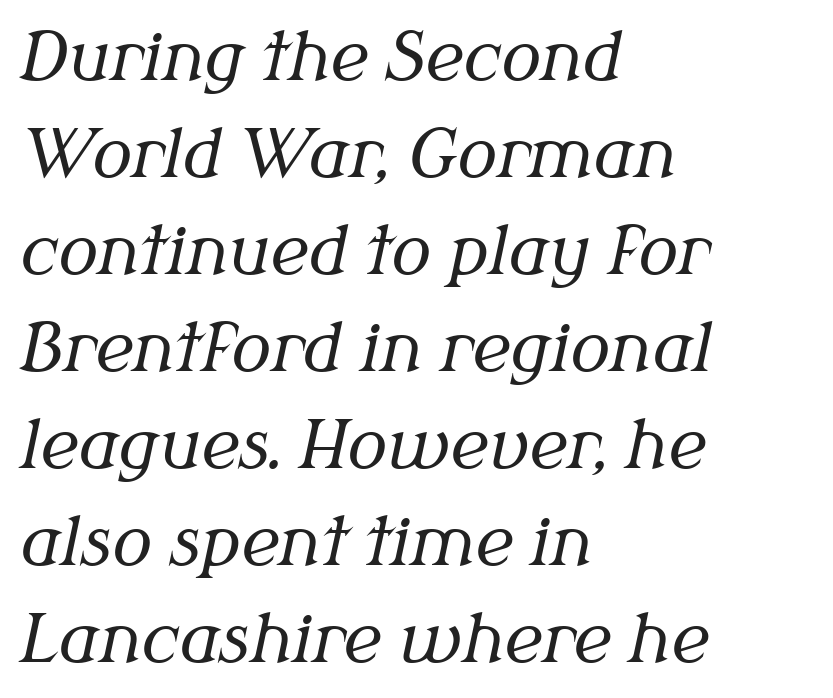
The image shows 66 px regular-weight serif type, italic (leaning right); set left-aligned, normal line spacing (1.47x), normal letter spacing, not underlined; medium stroke contrast and a medium x-height.
